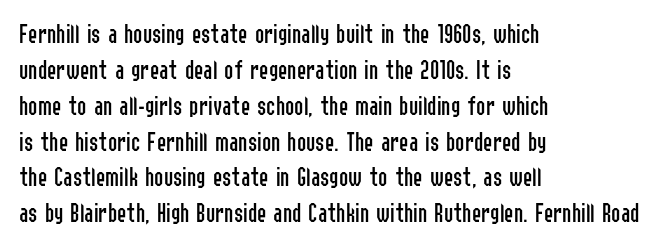
The image shows 28 px regular-weight, condensed sans-serif type, upright; set left-aligned, normal line spacing (1.28x), normal letter spacing, not underlined; low stroke contrast and a medium x-height.
